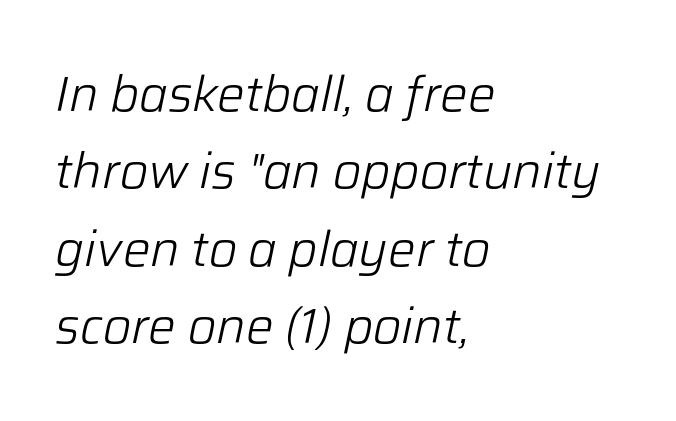
{"italic": "yes", "lean": "right", "slant_degrees": 12, "bold": "no", "weight": "light", "width": "normal", "stroke_contrast": "low", "x_height": "medium", "monospaced": "no", "underline": "no", "align": "left", "line_spacing": "normal", "line_spacing_ratio": 1.58, "letter_spacing": "normal", "letter_spacing_em": 0.0, "glyph_px": 49}
